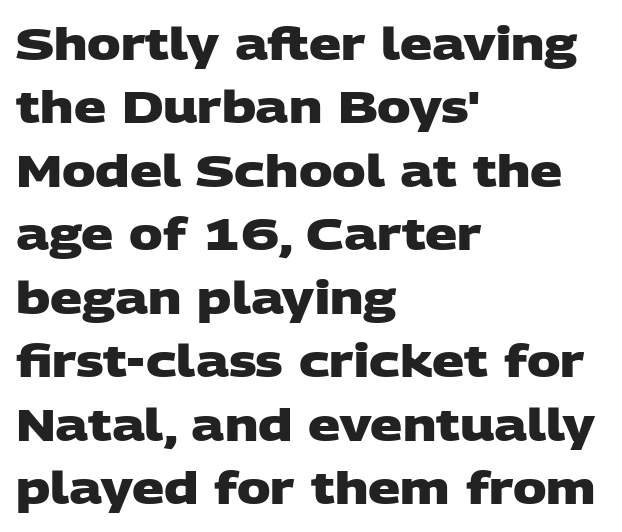
The gap between lines stays unmarked. Alignment: flush left. Between one letter and the next there's only the usual sliver of space. Serifs: no, the terminals of the letterforms are clean. Do the characters align in a grid? No, the font is proportional.
